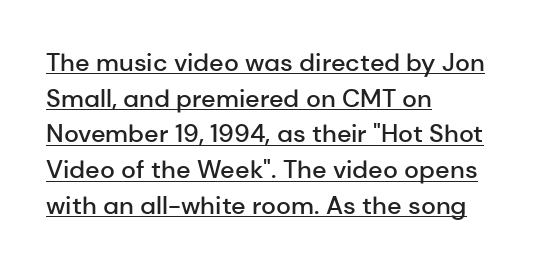
Q: Is the text bold? A: Semi-bold.
Q: Is the text italic (slanted)? A: No, it is upright.
Q: Is the text underlined? A: Yes.
Q: How is the paragraph aligned? A: Left-aligned.
Q: Is the spacing between letters normal or unusually wide? A: Normal.
Q: Is the spacing between lines tight, normal or loose? A: Normal.
